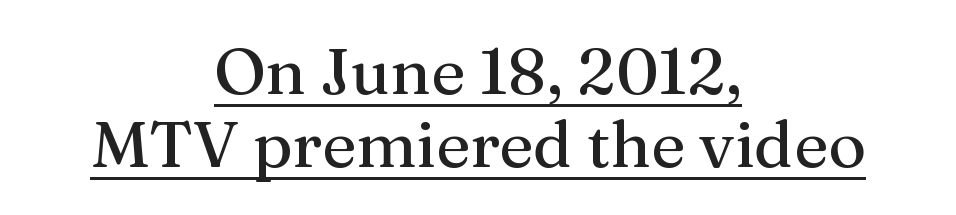
{"serif": "yes", "italic": "no", "width": "normal", "stroke_contrast": "medium", "x_height": "medium", "monospaced": "no", "underline": "yes", "align": "center", "line_spacing": "tight", "line_spacing_ratio": 1.13, "letter_spacing": "normal", "letter_spacing_em": 0.0, "glyph_px": 65}
